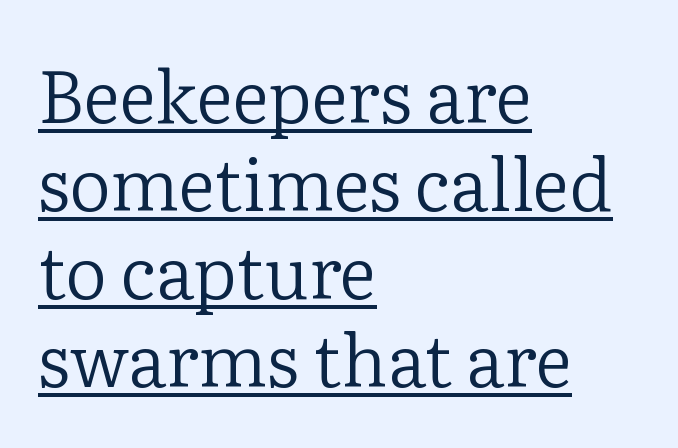
The image shows 72 px regular-weight serif type, upright; set left-aligned, line spacing 1.22x, normal letter spacing, underlined; low stroke contrast and a medium x-height.
